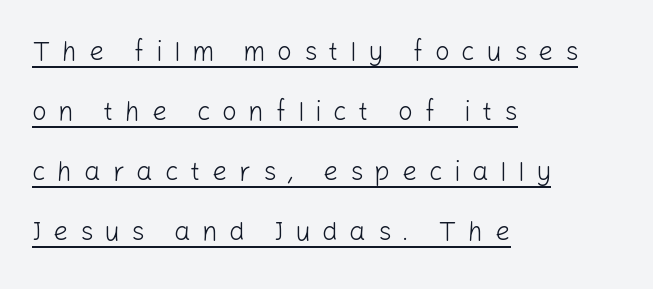
This rendering features underlined lettering. The font is comparable to plain body text, perhaps lighter. The text block is weighted toward the left margin, trailing off unevenly rightward. It's the straight-up-and-down kind of type. The line-height multiplier appears high, well above default. Substantial extra tracking has been applied to these lines.
